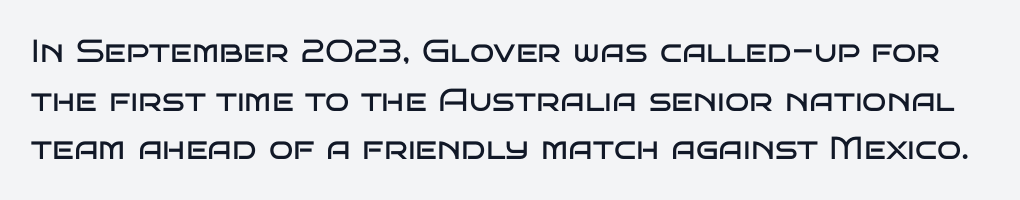
The image shows 32 px regular-weight, wide sans-serif type, upright; set normal line spacing (1.52x), normal letter spacing, not underlined; low stroke contrast and a large x-height.
